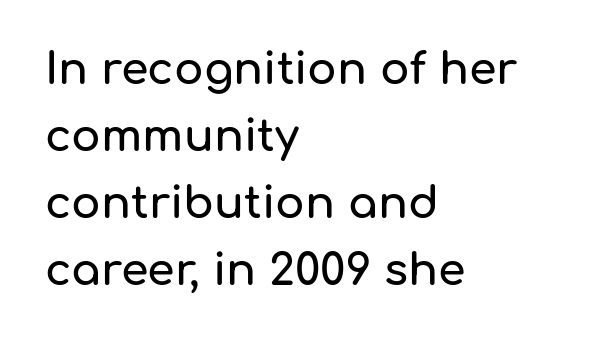
The image shows 44 px sans-serif type, upright; set left-aligned, normal line spacing (1.52x), normal letter spacing, not underlined; low stroke contrast and a medium x-height.
